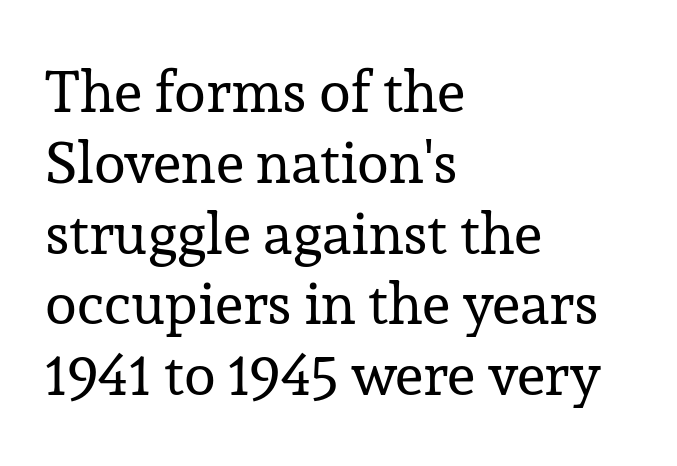
Q: Is the text bold? A: No.
Q: Is the text italic (slanted)? A: No, it is upright.
Q: Is the typeface a serif or a sans-serif typeface? A: Serif.
Q: Is the text underlined? A: No.
Q: How is the paragraph aligned? A: Left-aligned.
Q: Is the spacing between letters normal or unusually wide? A: Normal.
Q: Width (condensed, normal, or wide)? A: Normal.
Q: Stroke contrast? A: Low.
Q: x-height? A: Medium.
Q: Monospaced? A: No.
